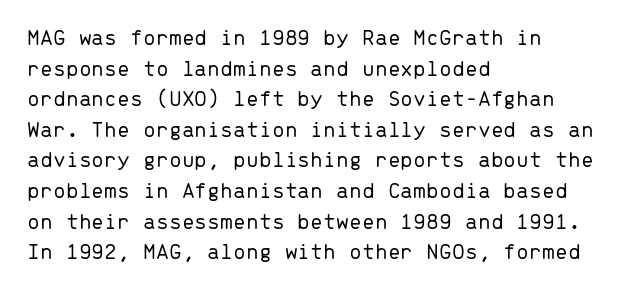
Q: Is the text bold? A: No.
Q: Is the text italic (slanted)? A: No, it is upright.
Q: Is the text underlined? A: No.
Q: How is the paragraph aligned? A: Left-aligned.
Q: Is the spacing between letters normal or unusually wide? A: Normal.
Q: Is the spacing between lines tight, normal or loose? A: Normal.
